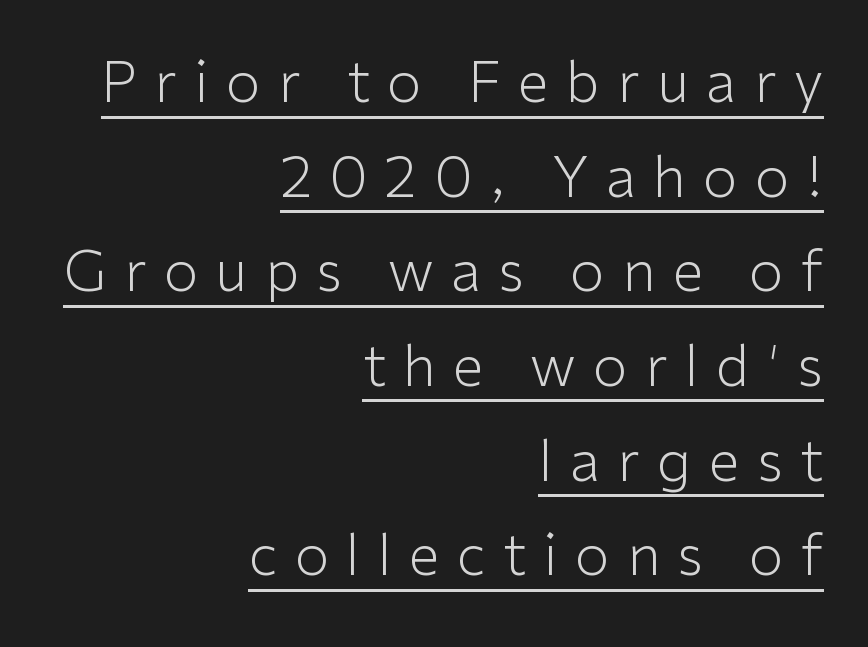
Q: Is the text bold? A: No.
Q: Is the text italic (slanted)? A: No, it is upright.
Q: Is the typeface a serif or a sans-serif typeface? A: Sans-serif.
Q: Is the text underlined? A: Yes.
Q: How is the paragraph aligned? A: Right-aligned.
Q: Is the spacing between letters normal or unusually wide? A: Unusually wide.
Q: Is the spacing between lines tight, normal or loose? A: Normal.
Q: Width (condensed, normal, or wide)? A: Normal.
Q: Stroke contrast? A: Low.
Q: x-height? A: Medium.
Q: Monospaced? A: No.
